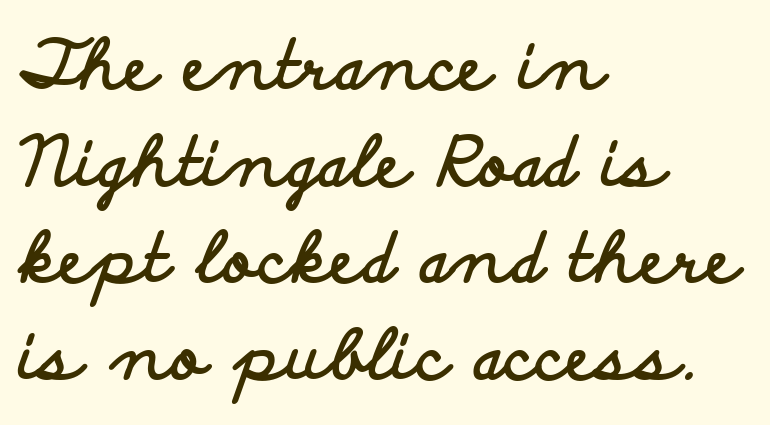
Students, this is bold: see how much ink each stroke carries. Descenders are the only things crossing below the line. Varying glyph widths throughout — classic text-font behaviour. Is there much room between lines? A standard amount, neither cramped nor airy. The type family on display is of the sans-serif kind.
